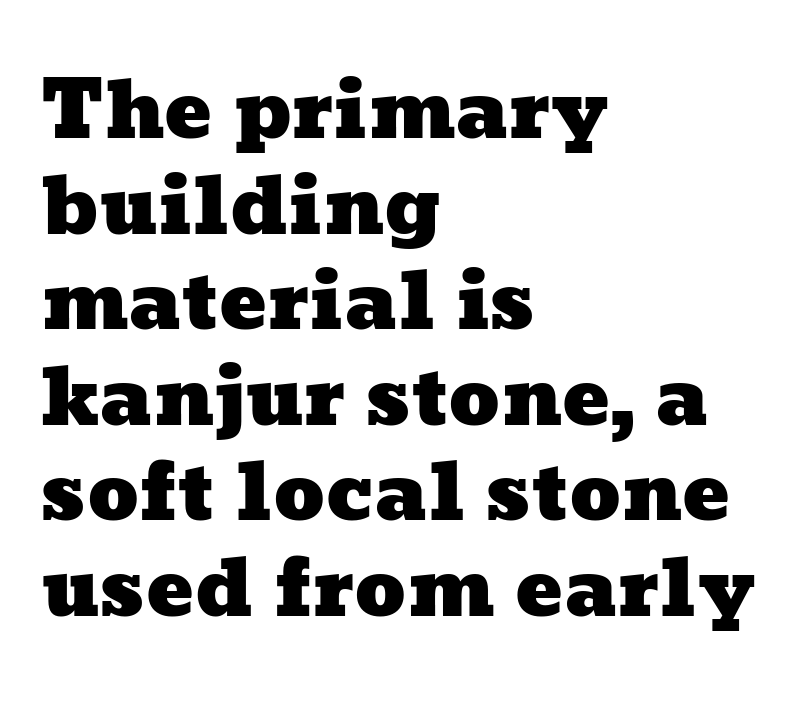
{"width": "wide", "stroke_contrast": "low", "x_height": "medium", "monospaced": "no", "underline": "no", "align": "left", "line_spacing_ratio": 1.21, "letter_spacing": "normal", "letter_spacing_em": 0.0, "glyph_px": 79}
